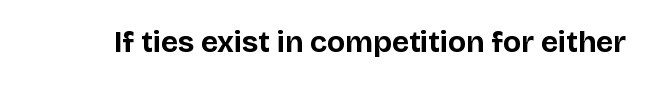
The image shows 30 px bold sans-serif type, upright; set normal letter spacing, not underlined; low stroke contrast and a large x-height.
